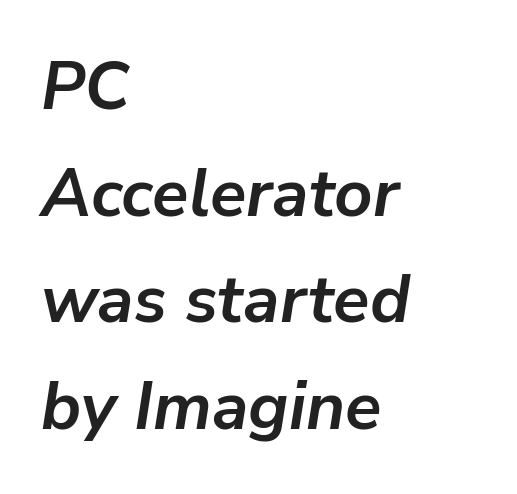
Q: Is the text bold? A: Yes.
Q: Is the text italic (slanted)? A: Yes, it leans right by about 9 degrees.
Q: Is the text underlined? A: No.
Q: How is the paragraph aligned? A: Left-aligned.
Q: Is the spacing between letters normal or unusually wide? A: Normal.
Q: Is the spacing between lines tight, normal or loose? A: Normal.
Q: Width (condensed, normal, or wide)? A: Normal.
Q: Stroke contrast? A: Low.
Q: x-height? A: Medium.
Q: Monospaced? A: No.
